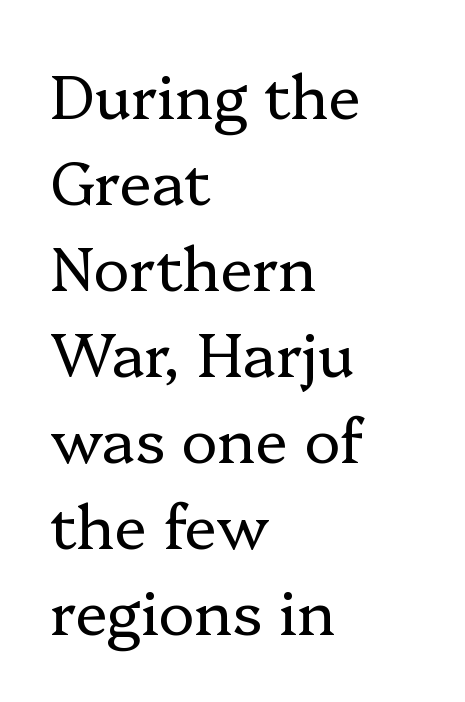
Q: Is the text bold? A: No.
Q: Is the text italic (slanted)? A: No, it is upright.
Q: Is the typeface a serif or a sans-serif typeface? A: Serif.
Q: Is the text underlined? A: No.
Q: How is the paragraph aligned? A: Left-aligned.
Q: Is the spacing between letters normal or unusually wide? A: Normal.
Q: Is the spacing between lines tight, normal or loose? A: Normal.
Q: Width (condensed, normal, or wide)? A: Normal.
Q: Stroke contrast? A: Low.
Q: x-height? A: Medium.
Q: Monospaced? A: No.
